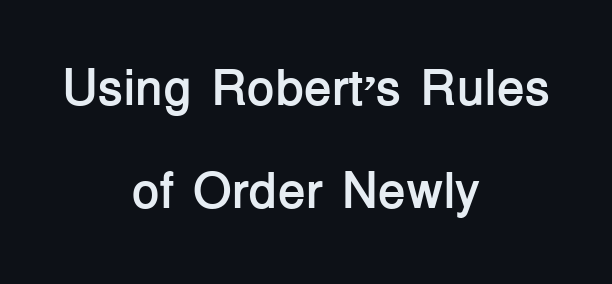
The image shows 51 px semibold sans-serif type, upright; set centered, loose line spacing (2.02x), normal letter spacing, not underlined; low stroke contrast and a medium x-height.
